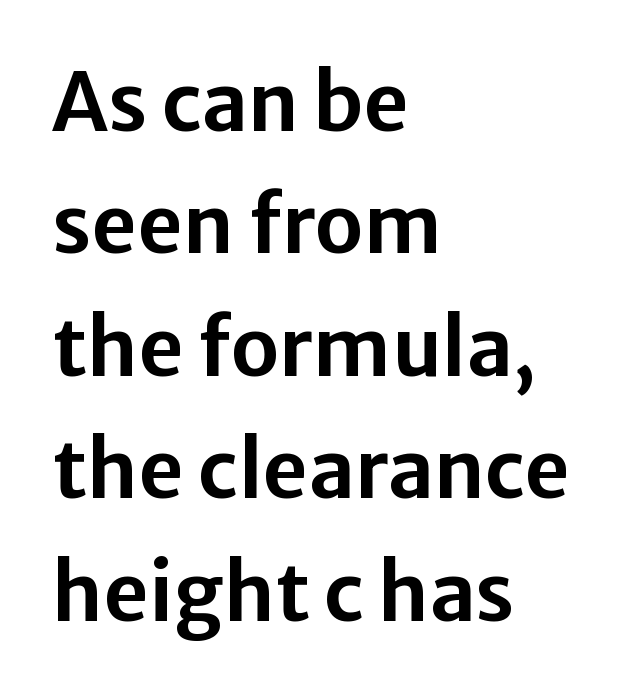
Q: Is the text italic (slanted)? A: No, it is upright.
Q: Is the typeface a serif or a sans-serif typeface? A: Sans-serif.
Q: Is the text underlined? A: No.
Q: How is the paragraph aligned? A: Left-aligned.
Q: Is the spacing between letters normal or unusually wide? A: Normal.
Q: Is the spacing between lines tight, normal or loose? A: Normal.
Q: Width (condensed, normal, or wide)? A: Normal.
Q: Stroke contrast? A: Low.
Q: x-height? A: Medium.
Q: Monospaced? A: No.
